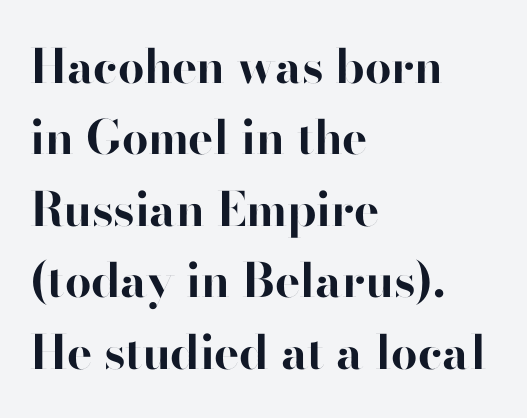
The image shows 47 px bold sans-serif type, upright; set left-aligned, normal line spacing (1.52x), normal letter spacing, not underlined; high stroke contrast and a small x-height.
